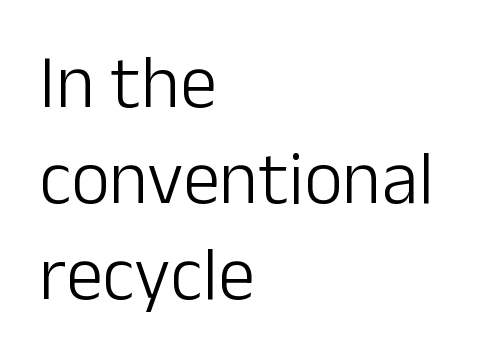
{"serif": "no", "italic": "no", "bold": "no", "weight": "light", "width": "normal", "stroke_contrast": "low", "x_height": "medium", "monospaced": "no", "underline": "no", "align": "left", "line_spacing": "normal", "line_spacing_ratio": 1.28, "letter_spacing": "normal", "letter_spacing_em": 0.0, "glyph_px": 75}
